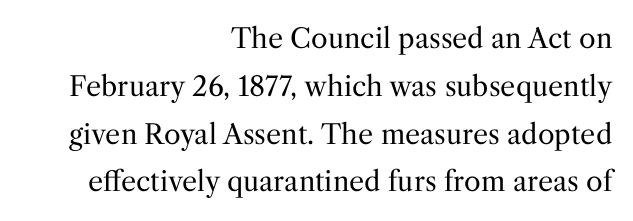
{"italic": "no", "bold": "no", "underline": "no", "align": "right", "line_spacing_ratio": 1.77, "letter_spacing": "normal", "letter_spacing_em": 0.0, "glyph_px": 27}
